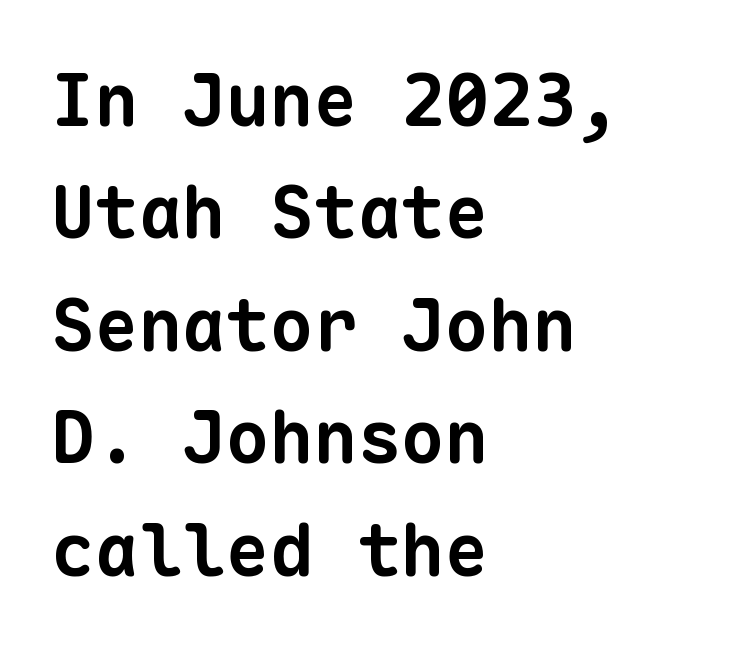
Do the characters align in a grid? Yes, the font is monospaced. Each row of text sits above clean, open space. The designer went with a sans here, leaving each stem footless. Does the copy run flush right? No — it runs flush left.
